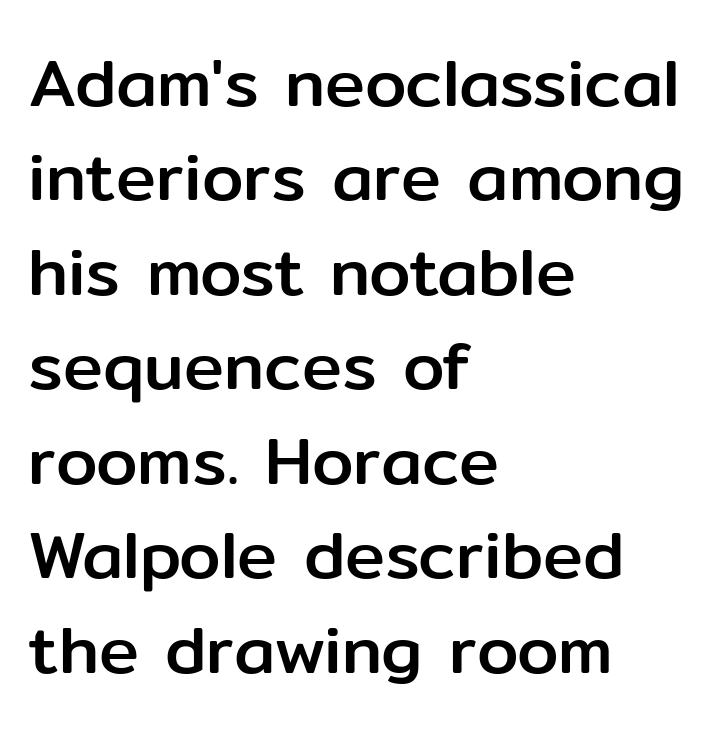
{"serif": "no", "italic": "no", "width": "normal", "stroke_contrast": "low", "x_height": "medium", "monospaced": "no", "underline": "no", "align": "left", "line_spacing": "normal", "line_spacing_ratio": 1.41, "letter_spacing": "normal", "letter_spacing_em": 0.0, "glyph_px": 67}
